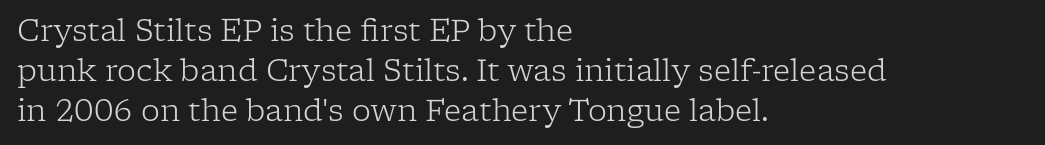
The image shows 30 px light serif type, upright; set left-aligned, normal line spacing (1.33x), normal letter spacing, not underlined; low stroke contrast and a medium x-height.
